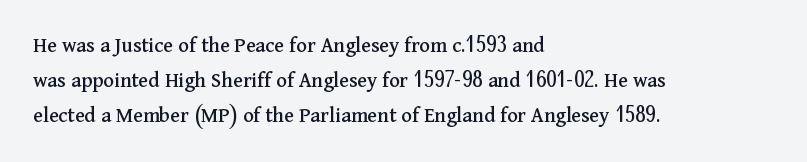
Q: Is the text italic (slanted)? A: No, it is upright.
Q: Is the text underlined? A: No.
Q: How is the paragraph aligned? A: Left-aligned.
Q: Is the spacing between letters normal or unusually wide? A: Normal.
Q: Is the spacing between lines tight, normal or loose? A: Normal.
